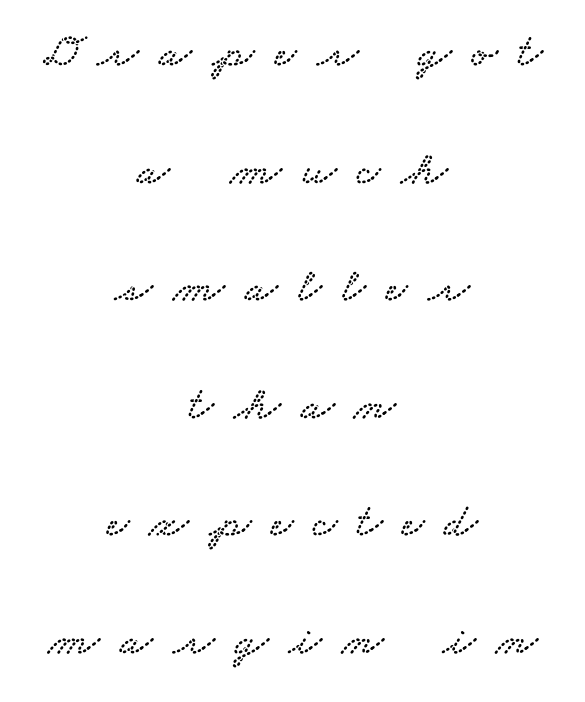
{"width": "wide", "stroke_contrast": "low", "x_height": "small", "monospaced": "no", "underline": "no", "align": "center", "line_spacing": "loose", "line_spacing_ratio": 2.45, "letter_spacing": "wide", "letter_spacing_em": 0.42, "glyph_px": 48}
